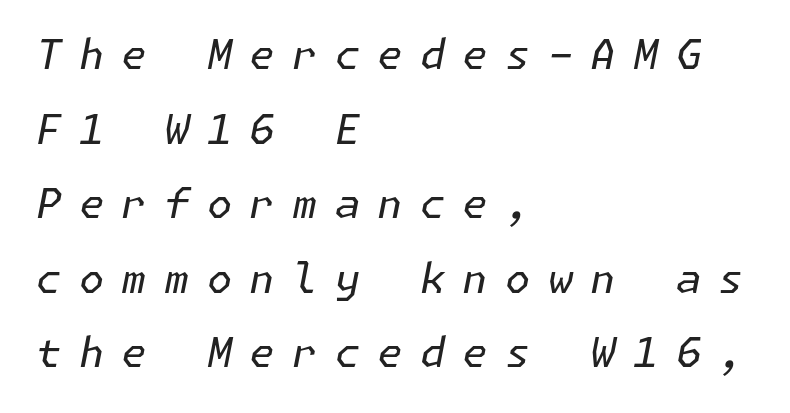
The image shows 41 px regular-weight type, italic (leaning right); set left-aligned, line spacing 1.82x, unusually wide letter spacing (+0.42 em), not underlined; low stroke contrast and a medium x-height.
